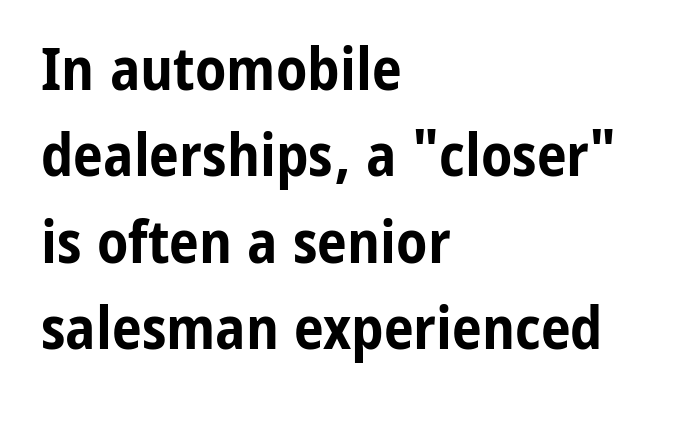
{"serif": "no", "italic": "no", "bold": "yes", "weight": "bold", "width": "condensed", "stroke_contrast": "low", "x_height": "medium", "monospaced": "no", "underline": "no", "align": "left", "line_spacing": "normal", "line_spacing_ratio": 1.44, "letter_spacing": "normal", "letter_spacing_em": 0.0, "glyph_px": 60}
